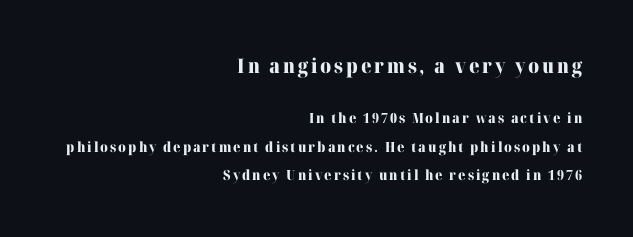
Check under the words: just untouched page. Every stem runs plumb, perpendicular to the baseline. Strokes here are thick enough to call this a true bold. Type size steps down from the first block to the second. This rendering uses right alignment, leaving the left contour irregular.
